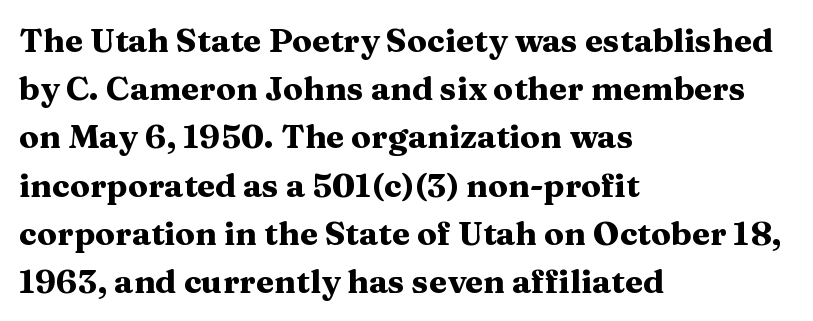
The image shows 33 px heavy, wide serif type, upright; set left-aligned, normal line spacing (1.46x), normal letter spacing, not underlined; medium stroke contrast and a medium x-height.
